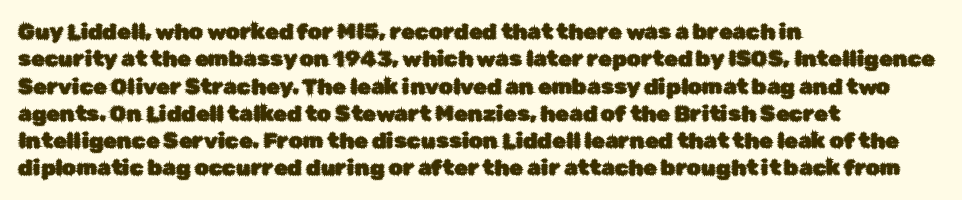
The image shows 22 px text type, upright; set left-aligned, line spacing 1.24x, normal letter spacing, not underlined.
